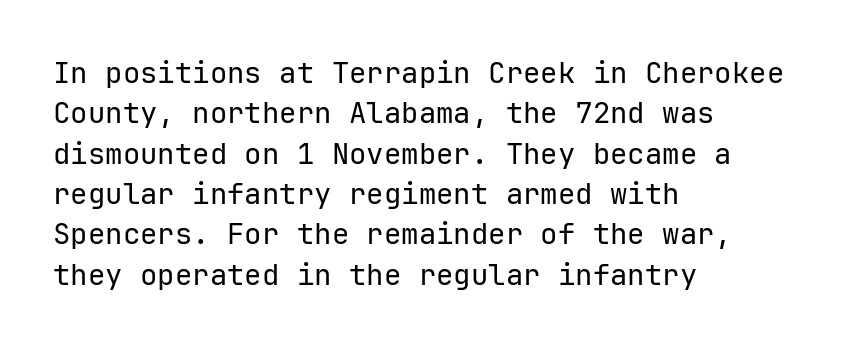
Q: Is the text bold? A: No.
Q: Is the text italic (slanted)? A: No, it is upright.
Q: Is the typeface a serif or a sans-serif typeface? A: Sans-serif.
Q: Is the text underlined? A: No.
Q: How is the paragraph aligned? A: Left-aligned.
Q: Is the spacing between letters normal or unusually wide? A: Normal.
Q: Is the spacing between lines tight, normal or loose? A: Normal.
Q: Width (condensed, normal, or wide)? A: Normal.
Q: Stroke contrast? A: Low.
Q: x-height? A: Medium.
Q: Monospaced? A: Yes.
